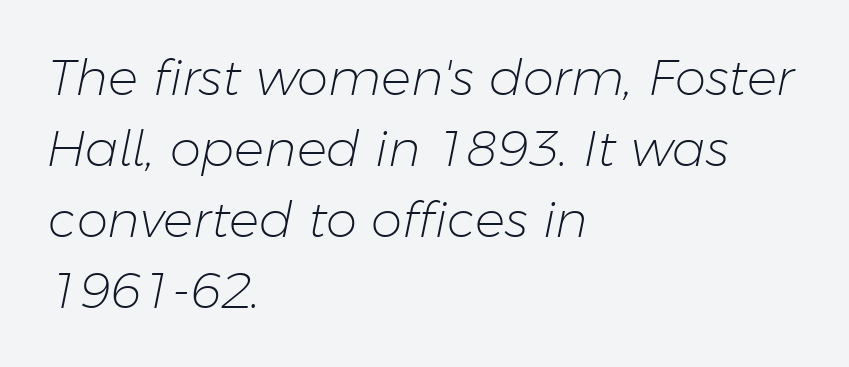
The image shows 50 px light type, italic (leaning right); set left-aligned, normal line spacing (1.42x), normal letter spacing, not underlined; low stroke contrast and a medium x-height.
